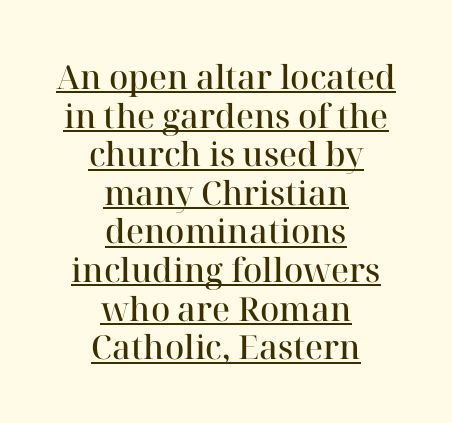
Q: Is the text bold? A: Semi-bold.
Q: Is the text italic (slanted)? A: No, it is upright.
Q: Is the typeface a serif or a sans-serif typeface? A: Serif.
Q: Is the text underlined? A: Yes.
Q: How is the paragraph aligned? A: Centered.
Q: Is the spacing between letters normal or unusually wide? A: Normal.
Q: Width (condensed, normal, or wide)? A: Normal.
Q: Stroke contrast? A: High.
Q: x-height? A: Medium.
Q: Monospaced? A: No.
